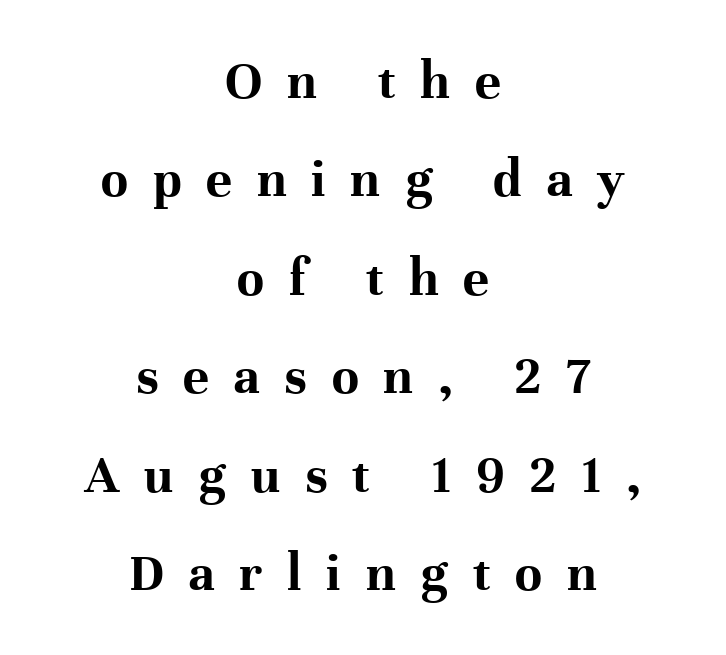
A typesetter would call this proportional, since set widths differ per character. Posture: upright roman. This sample is center-justified, so both line endings float freely. Each letter's strokes conclude with small projecting serifs. Caption: expanded tracking, letters set apart.
